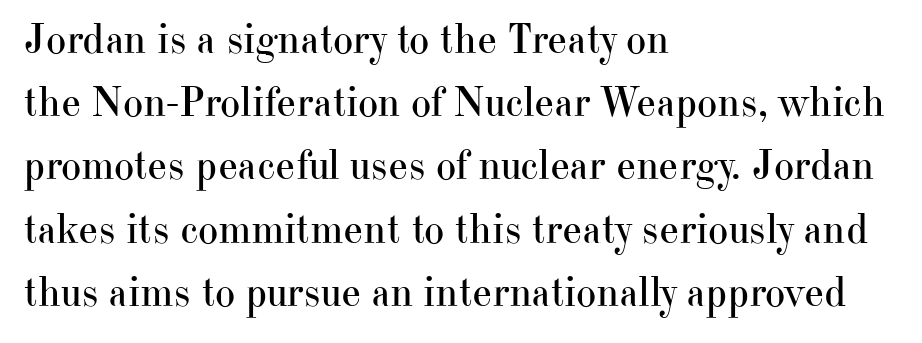
The image shows 43 px regular-weight serif type, upright; set left-aligned, normal line spacing (1.47x), normal letter spacing, not underlined; high stroke contrast and a small x-height.
